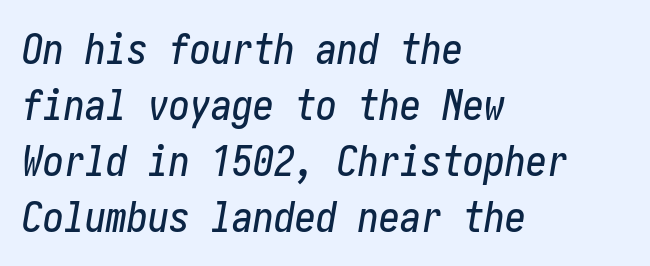
{"italic": "yes", "lean": "right", "slant_degrees": 10, "width": "condensed", "stroke_contrast": "low", "x_height": "medium", "underline": "no", "align": "left", "line_spacing": "normal", "line_spacing_ratio": 1.33, "letter_spacing": "normal", "letter_spacing_em": 0.0, "glyph_px": 42}
